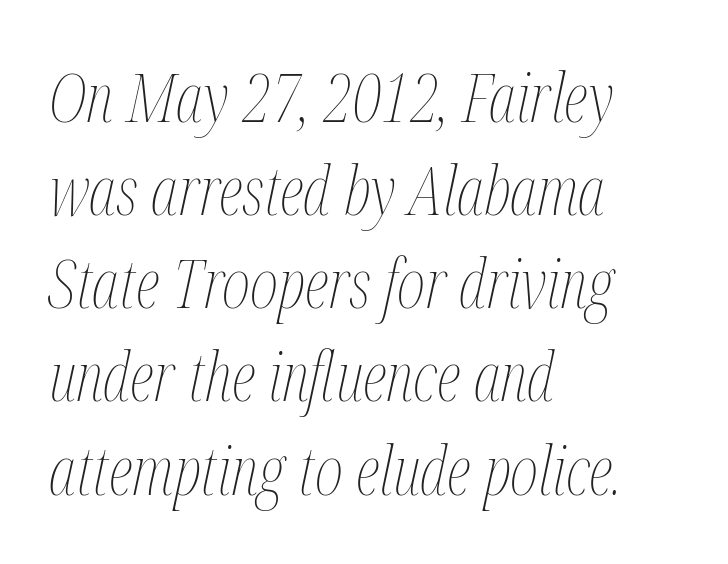
Q: Is the text bold? A: No.
Q: Is the text italic (slanted)? A: Yes, it leans right by about 12 degrees.
Q: Is the text underlined? A: No.
Q: How is the paragraph aligned? A: Left-aligned.
Q: Is the spacing between letters normal or unusually wide? A: Normal.
Q: Is the spacing between lines tight, normal or loose? A: Normal.
Q: Width (condensed, normal, or wide)? A: Condensed.
Q: Stroke contrast? A: Medium.
Q: x-height? A: Medium.
Q: Monospaced? A: No.
